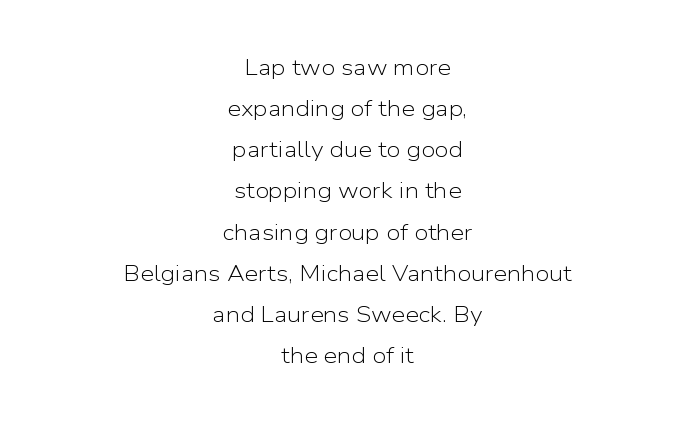
The image shows 22 px text type, upright; set centered, line spacing 1.87x, normal letter spacing, not underlined.
